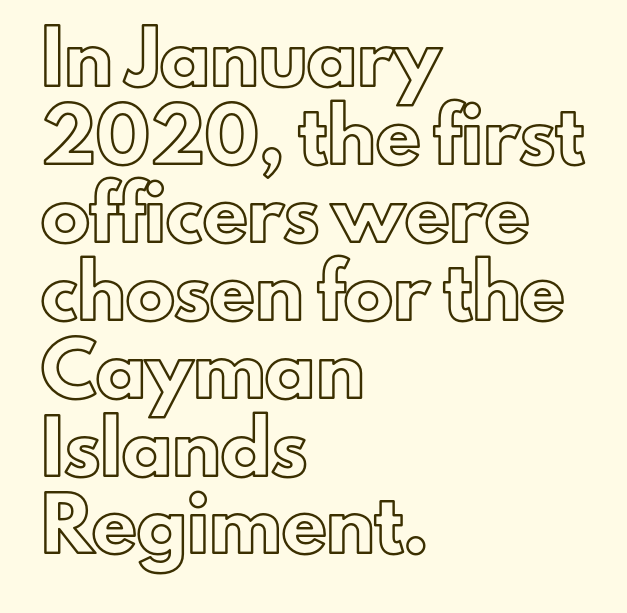
{"italic": "no", "width": "normal", "x_height": "small", "monospaced": "no", "underline": "no", "align": "left", "line_spacing": "normal", "line_spacing_ratio": 1.59, "letter_spacing": "normal", "letter_spacing_em": 0.0, "glyph_px": 49}
